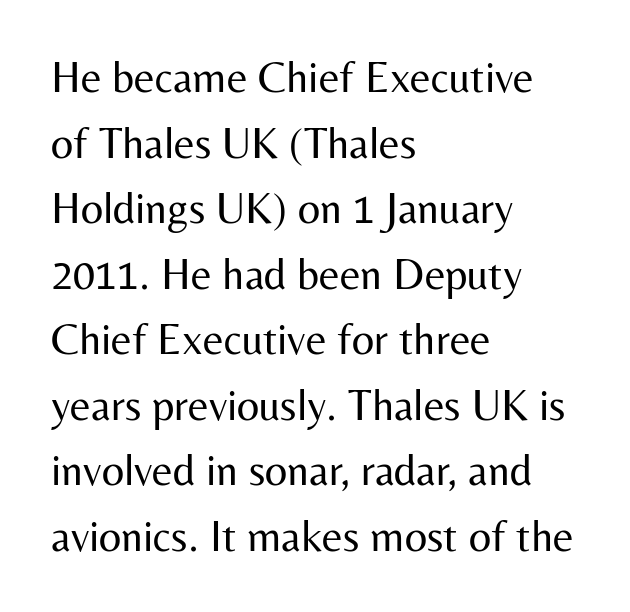
Lines of text with bare space underneath. No feet cap the strokes, marking this as sans-serif type. The space between consecutive lines is moderate. The lettering holds an erect, upright posture throughout.
